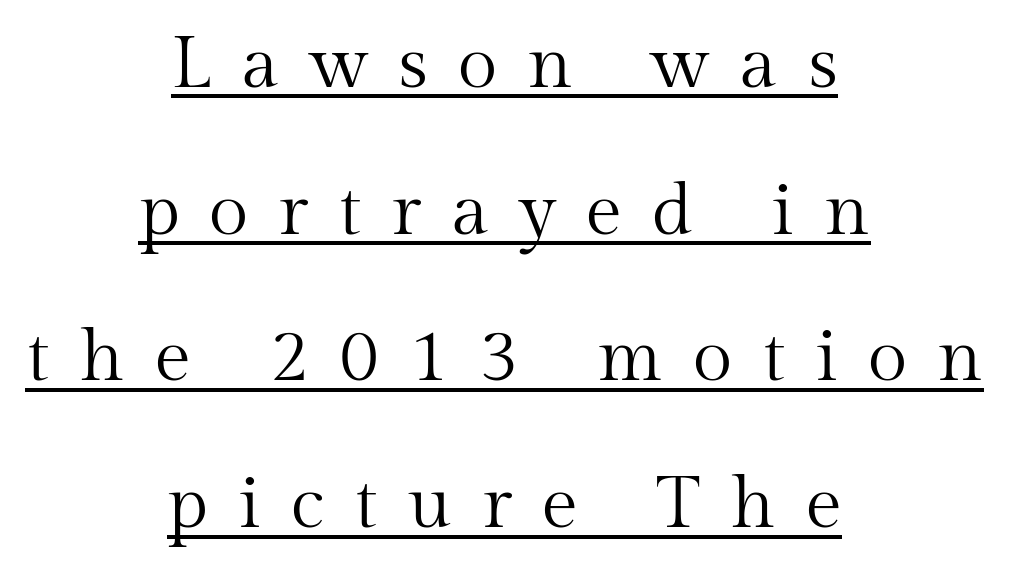
{"serif": "yes", "italic": "no", "bold": "no", "weight": "regular", "width": "normal", "stroke_contrast": "medium", "x_height": "medium", "monospaced": "no", "underline": "yes", "align": "center", "line_spacing": "loose", "line_spacing_ratio": 2.01, "letter_spacing": "wide", "letter_spacing_em": 0.41, "glyph_px": 73}
